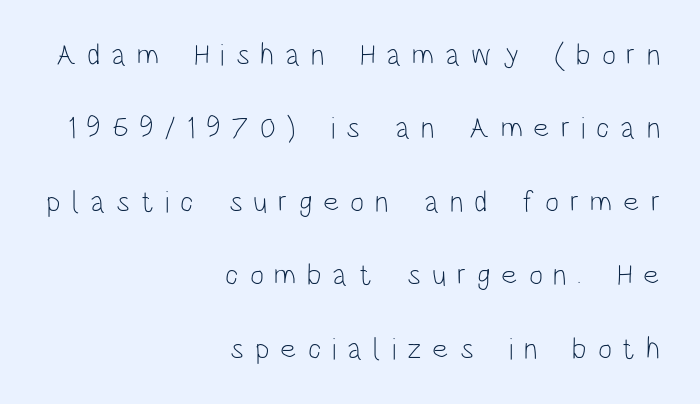
The image shows 30 px light, condensed sans-serif type, upright; set right-aligned, loose line spacing (2.45x), unusually wide letter spacing (+0.36 em), not underlined; low stroke contrast and a large x-height.
